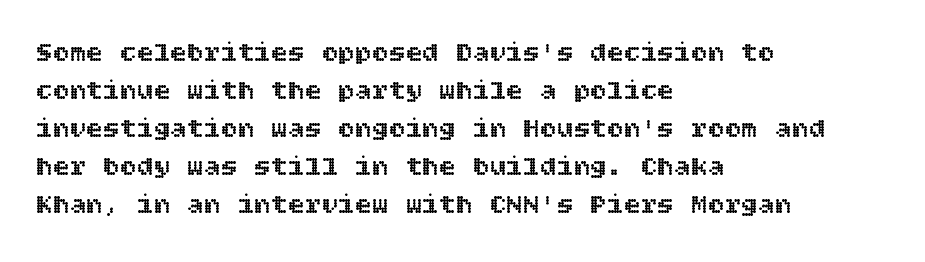
{"italic": "no", "width": "normal", "x_height": "large", "underline": "no", "align": "left", "line_spacing": "normal", "line_spacing_ratio": 1.36, "letter_spacing": "normal", "letter_spacing_em": 0.0, "glyph_px": 28}
